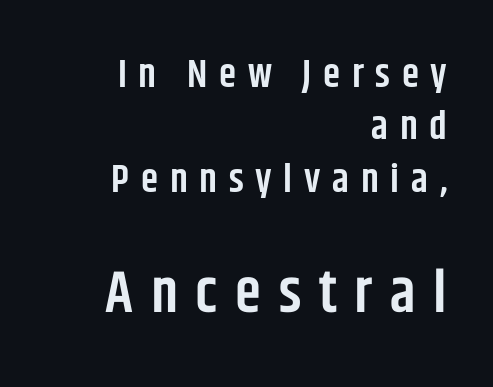
{"serif": "no", "italic": "no", "bold": "semi", "weight": "semibold", "width": "condensed", "stroke_contrast": "low", "x_height": "large", "monospaced": "no", "underline": "no", "align": "right", "line_spacing": "normal", "line_spacing_ratio": 1.34, "letter_spacing": "wide", "letter_spacing_em": 0.3, "larger_block": "second", "size_ratio": 1.51, "glyph_px": 59}
